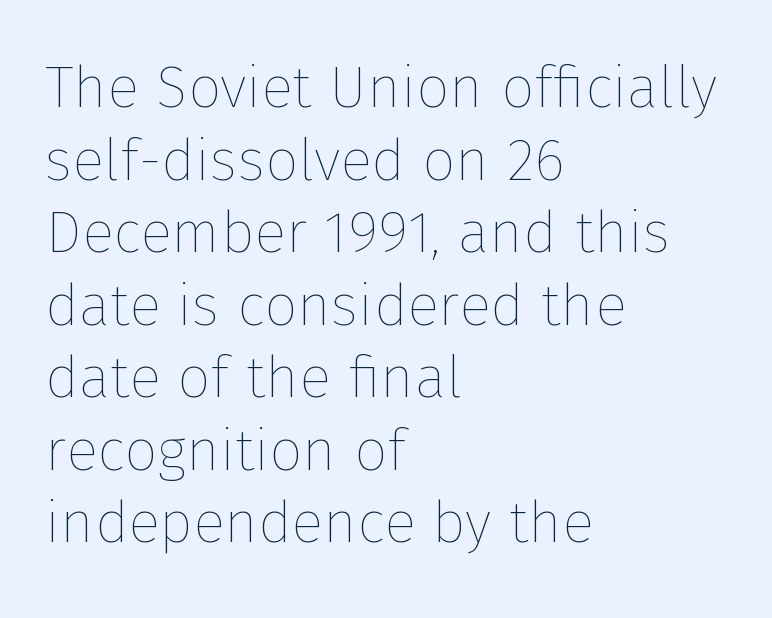
{"italic": "no", "bold": "no", "weight": "thin", "width": "normal", "stroke_contrast": "low", "x_height": "medium", "monospaced": "no", "underline": "no", "align": "left", "line_spacing_ratio": 1.23, "letter_spacing": "normal", "letter_spacing_em": 0.0, "glyph_px": 59}
